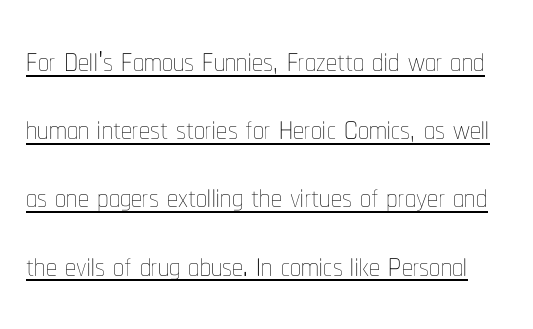
Q: Is the text bold? A: No.
Q: Is the text italic (slanted)? A: No, it is upright.
Q: Is the text underlined? A: Yes.
Q: Is the spacing between letters normal or unusually wide? A: Normal.
Q: Is the spacing between lines tight, normal or loose? A: Normal.
Q: Width (condensed, normal, or wide)? A: Condensed.
Q: Stroke contrast? A: Low.
Q: x-height? A: Medium.
Q: Monospaced? A: No.
